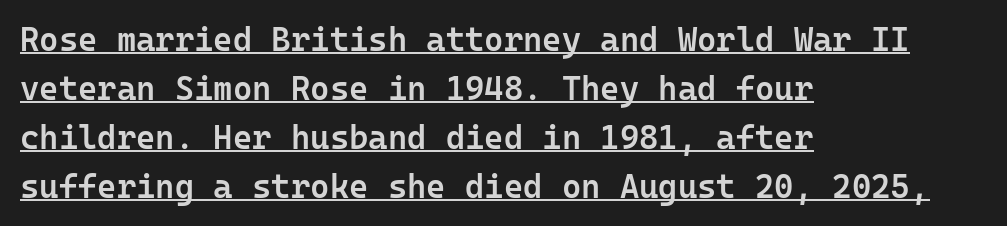
Q: Is the text bold? A: Semi-bold.
Q: Is the text italic (slanted)? A: No, it is upright.
Q: Is the typeface a serif or a sans-serif typeface? A: Sans-serif.
Q: Is the text underlined? A: Yes.
Q: How is the paragraph aligned? A: Left-aligned.
Q: Is the spacing between letters normal or unusually wide? A: Normal.
Q: Is the spacing between lines tight, normal or loose? A: Normal.
Q: Width (condensed, normal, or wide)? A: Normal.
Q: Stroke contrast? A: Low.
Q: x-height? A: Medium.
Q: Monospaced? A: Yes.
